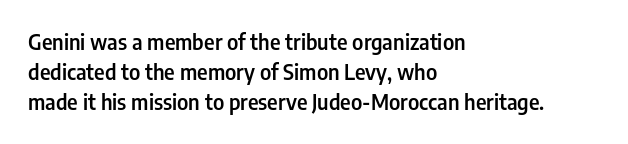
{"italic": "no", "bold": "semi", "underline": "no", "align": "left", "line_spacing": "normal", "line_spacing_ratio": 1.44, "letter_spacing": "normal", "letter_spacing_em": 0.0, "glyph_px": 21}
